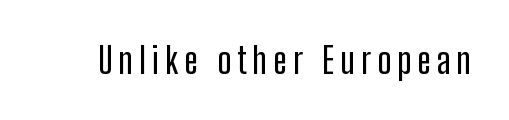
The letters advance in unequal steps, a hallmark of proportional type. Check the space under the baseline: it is left empty. Unlike italic type, these characters show no tilt at all. The designer went with a sans here, leaving each stem footless.
